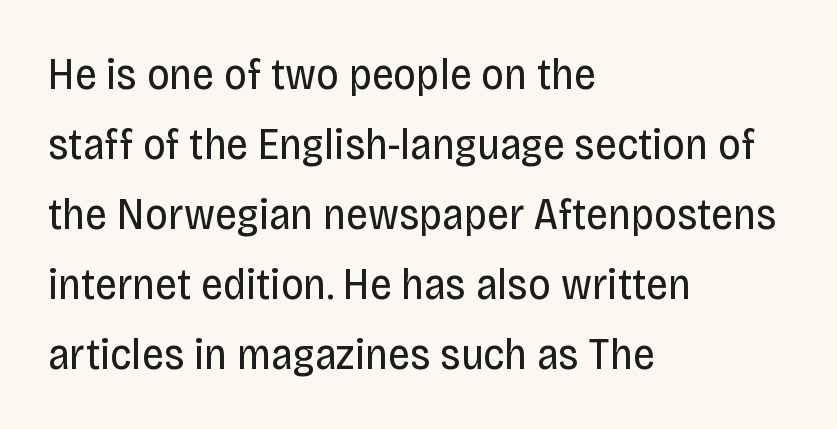
{"serif": "no", "italic": "no", "bold": "no", "weight": "regular", "width": "condensed", "stroke_contrast": "low", "x_height": "large", "monospaced": "no", "underline": "no", "align": "left", "line_spacing": "normal", "line_spacing_ratio": 1.59, "letter_spacing": "normal", "letter_spacing_em": 0.0, "glyph_px": 44}
